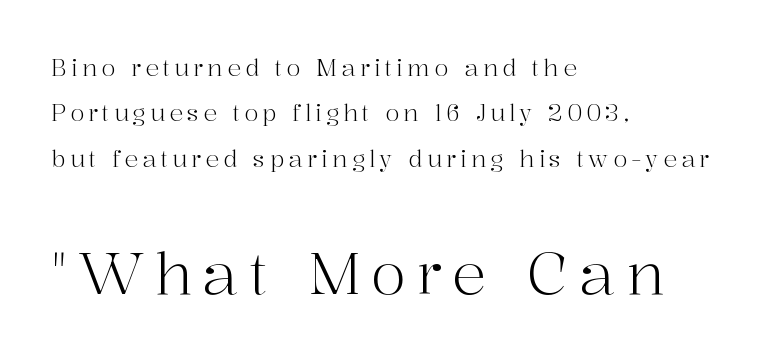
The image shows 58 px light serif type, upright; set left-aligned, loose line spacing (1.97x), not underlined; the second (bottom) block is 2.52x larger; high stroke contrast and a medium x-height.
